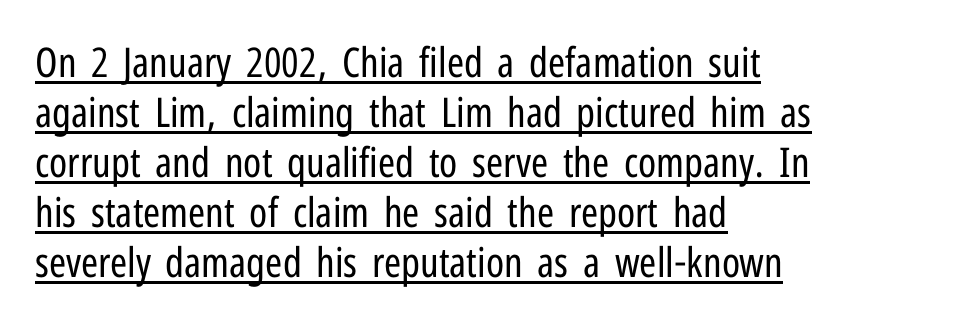
Q: Is the text bold? A: No.
Q: Is the text italic (slanted)? A: No, it is upright.
Q: Is the typeface a serif or a sans-serif typeface? A: Sans-serif.
Q: Is the text underlined? A: Yes.
Q: How is the paragraph aligned? A: Left-aligned.
Q: Is the spacing between letters normal or unusually wide? A: Normal.
Q: Width (condensed, normal, or wide)? A: Condensed.
Q: Stroke contrast? A: Low.
Q: x-height? A: Medium.
Q: Monospaced? A: No.
